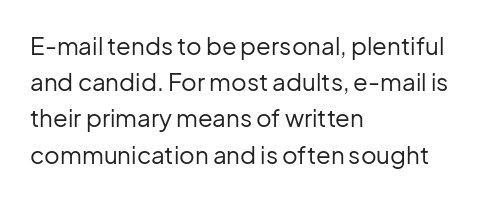
{"italic": "no", "bold": "no", "underline": "no", "align": "left", "line_spacing": "normal", "line_spacing_ratio": 1.51, "letter_spacing": "normal", "letter_spacing_em": 0.0, "glyph_px": 24}
